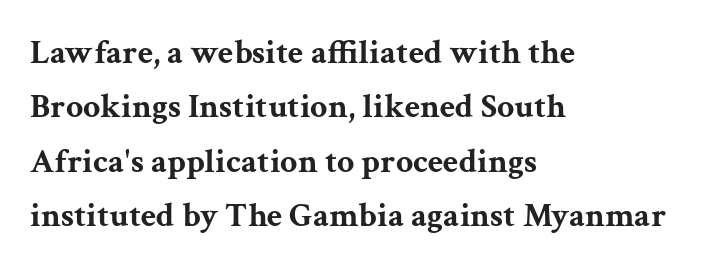
{"serif": "yes", "italic": "no", "bold": "yes", "weight": "bold", "width": "wide", "stroke_contrast": "medium", "x_height": "medium", "monospaced": "no", "underline": "no", "align": "left", "line_spacing": "normal", "line_spacing_ratio": 1.6, "letter_spacing": "normal", "letter_spacing_em": 0.0, "glyph_px": 34}
